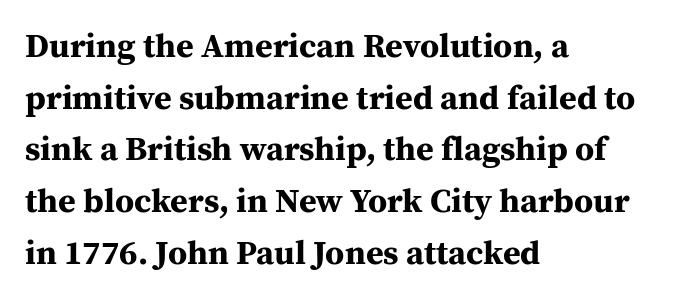
{"serif": "yes", "italic": "no", "bold": "yes", "weight": "bold", "width": "normal", "stroke_contrast": "medium", "x_height": "medium", "monospaced": "no", "underline": "no", "align": "left", "line_spacing": "normal", "line_spacing_ratio": 1.52, "letter_spacing": "normal", "letter_spacing_em": 0.0, "glyph_px": 34}
